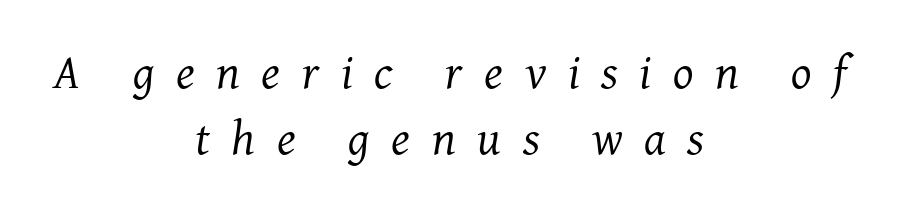
Q: Is the text bold? A: No.
Q: Is the text italic (slanted)? A: Yes, it leans right by about 7 degrees.
Q: Is the typeface a serif or a sans-serif typeface? A: Serif.
Q: Is the text underlined? A: No.
Q: How is the paragraph aligned? A: Centered.
Q: Is the spacing between letters normal or unusually wide? A: Unusually wide.
Q: Is the spacing between lines tight, normal or loose? A: Normal.
Q: Width (condensed, normal, or wide)? A: Normal.
Q: Stroke contrast? A: Medium.
Q: x-height? A: Medium.
Q: Monospaced? A: No.
